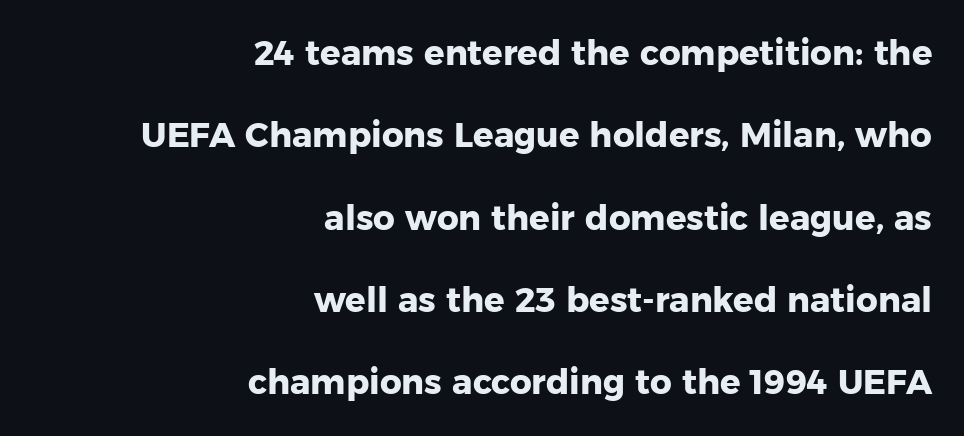
Q: Is the text bold? A: Yes.
Q: Is the text italic (slanted)? A: No, it is upright.
Q: Is the typeface a serif or a sans-serif typeface? A: Sans-serif.
Q: Is the text underlined? A: No.
Q: How is the paragraph aligned? A: Right-aligned.
Q: Is the spacing between letters normal or unusually wide? A: Normal.
Q: Is the spacing between lines tight, normal or loose? A: Loose.
Q: Width (condensed, normal, or wide)? A: Normal.
Q: Stroke contrast? A: Low.
Q: x-height? A: Medium.
Q: Monospaced? A: No.
